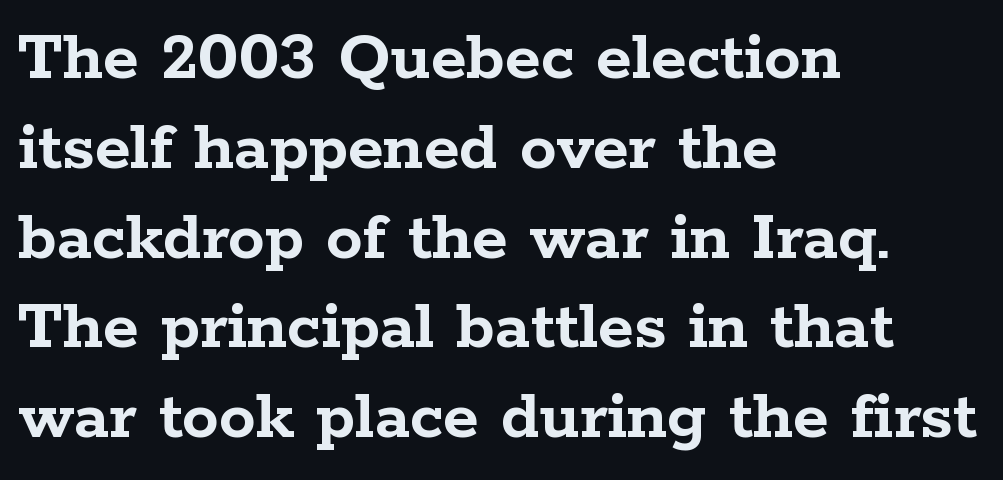
The image shows 73 px semibold, wide serif type, upright; set left-aligned, line spacing 1.23x, normal letter spacing, not underlined; low stroke contrast and a medium x-height.
